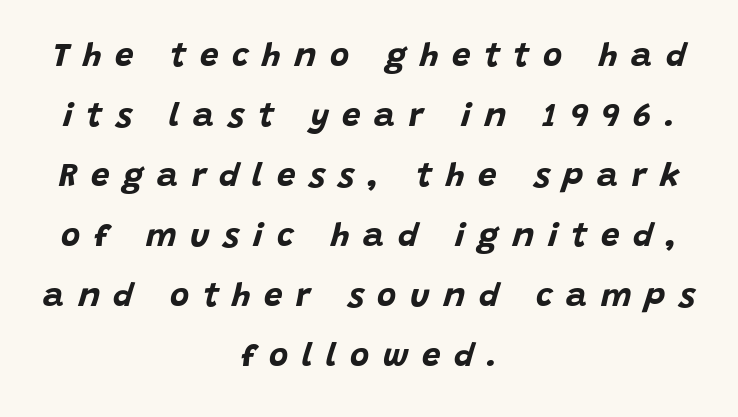
Q: Is the text bold? A: Yes.
Q: Is the text italic (slanted)? A: Yes, it leans right by about 15 degrees.
Q: Is the text underlined? A: No.
Q: How is the paragraph aligned? A: Centered.
Q: Is the spacing between letters normal or unusually wide? A: Unusually wide.
Q: Width (condensed, normal, or wide)? A: Normal.
Q: Stroke contrast? A: Low.
Q: x-height? A: Large.
Q: Monospaced? A: No.
